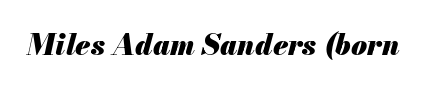
The image shows 29 px heavy type, italic (leaning right); set normal letter spacing, not underlined; medium stroke contrast and a small x-height.
